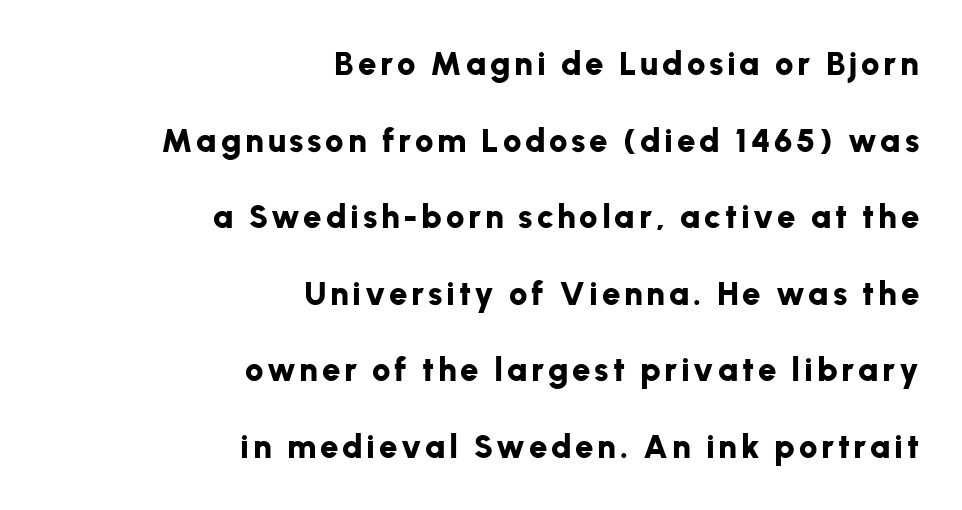
Q: Is the text bold? A: Yes.
Q: Is the text italic (slanted)? A: No, it is upright.
Q: Is the typeface a serif or a sans-serif typeface? A: Sans-serif.
Q: Is the text underlined? A: No.
Q: How is the paragraph aligned? A: Right-aligned.
Q: Is the spacing between lines tight, normal or loose? A: Loose.
Q: Width (condensed, normal, or wide)? A: Normal.
Q: Stroke contrast? A: Low.
Q: x-height? A: Medium.
Q: Monospaced? A: No.
